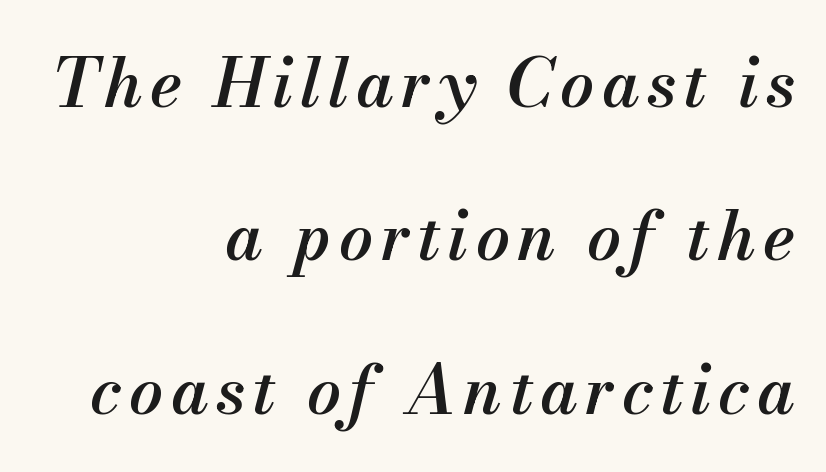
{"italic": "yes", "lean": "right", "slant_degrees": 13, "bold": "semi", "weight": "semibold", "width": "normal", "stroke_contrast": "medium", "x_height": "small", "monospaced": "no", "underline": "no", "align": "right", "line_spacing": "loose", "line_spacing_ratio": 2.29, "glyph_px": 67}
